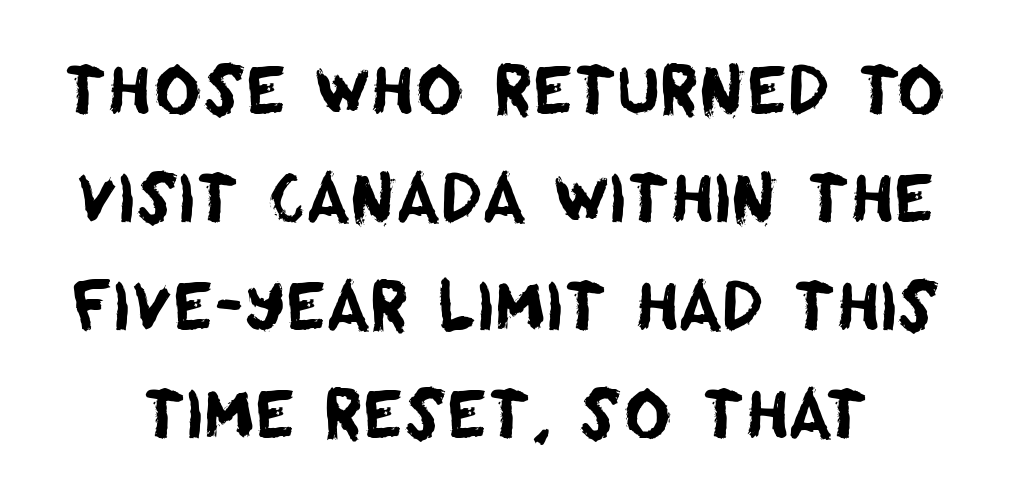
Characters follow at the spacing the type designer built in. Check where the strokes stop: nothing finishes them off — pure sans. A normal amount of white space separates one row of letters from the next. The face used here is proportionally spaced, like ordinary book or web type. The area under the type is left untouched.
